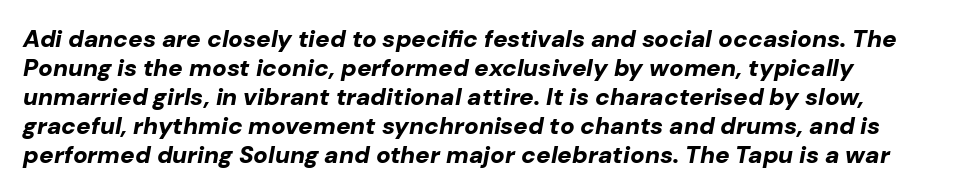
The image shows 24 px bold type, italic (leaning right); set line spacing 1.21x, normal letter spacing, not underlined.
